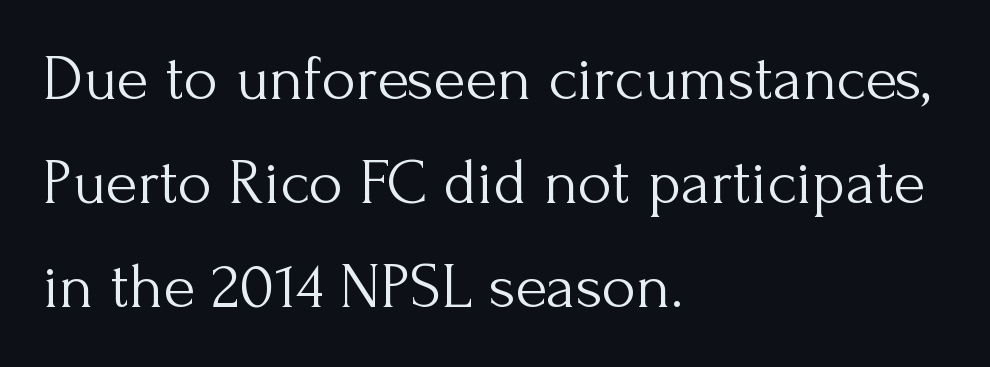
The image shows 65 px light serif type, upright; set left-aligned, normal line spacing (1.6x), normal letter spacing, not underlined; medium stroke contrast and a small x-height.
